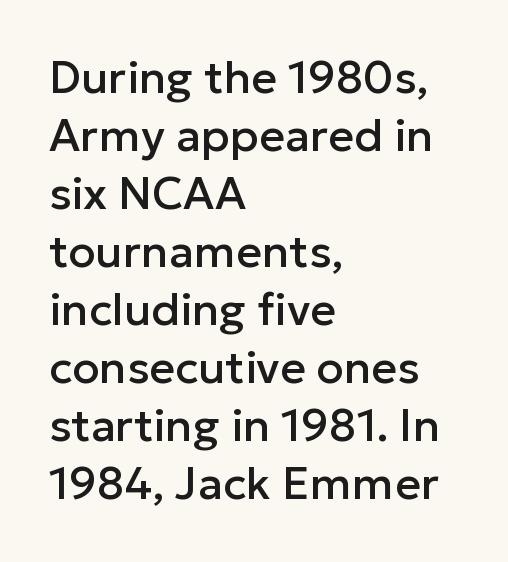
Does the leading feel generous? No, just average. Tall strokes in this sample are plumb rather than angled. Proportional: the letters do not fall into vertical columns. The letters carry no serifs — their stems end cleanly without finishing strokes. The space directly below the letters is spotless.
